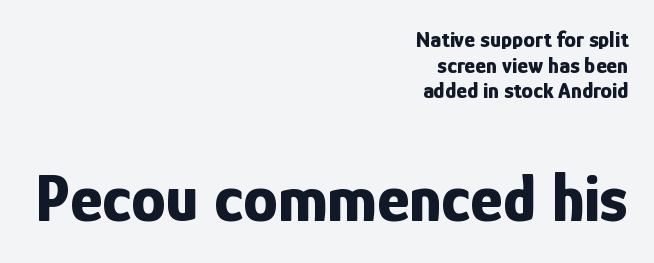
The image shows 69 px bold, condensed sans-serif type, upright; set right-aligned, tight line spacing (1.11x), normal letter spacing, not underlined; the second (bottom) block is 3.0x larger; low stroke contrast and a medium x-height.
